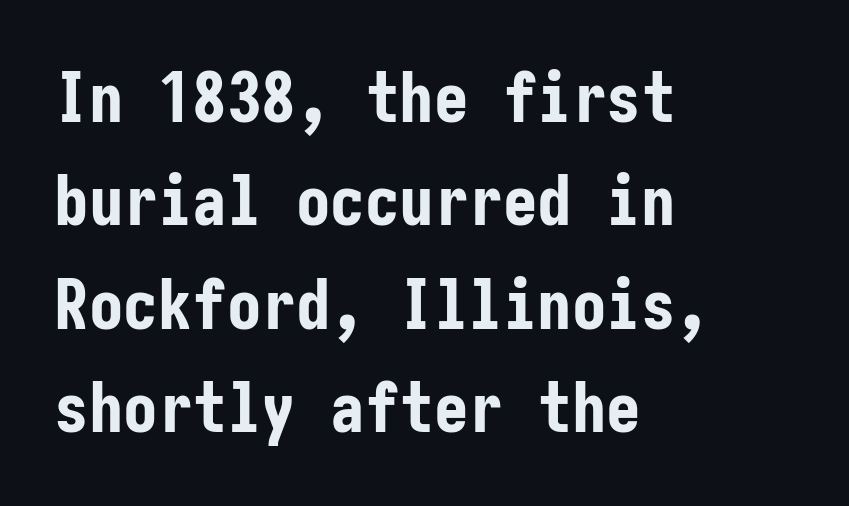
{"serif": "no", "italic": "no", "bold": "yes", "weight": "bold", "width": "condensed", "stroke_contrast": "low", "x_height": "medium", "underline": "no", "align": "left", "line_spacing": "normal", "line_spacing_ratio": 1.5, "letter_spacing": "normal", "letter_spacing_em": 0.0, "glyph_px": 69}
